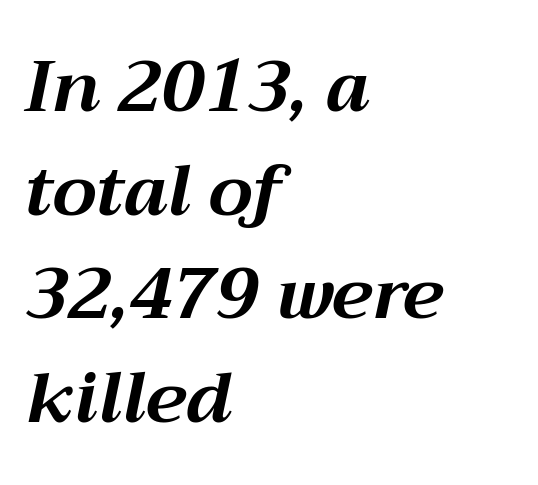
Q: Is the text bold? A: Yes.
Q: Is the text italic (slanted)? A: Yes, it leans right by about 12 degrees.
Q: Is the text underlined? A: No.
Q: How is the paragraph aligned? A: Left-aligned.
Q: Is the spacing between letters normal or unusually wide? A: Normal.
Q: Is the spacing between lines tight, normal or loose? A: Normal.
Q: Width (condensed, normal, or wide)? A: Normal.
Q: Stroke contrast? A: Medium.
Q: x-height? A: Medium.
Q: Monospaced? A: No.
